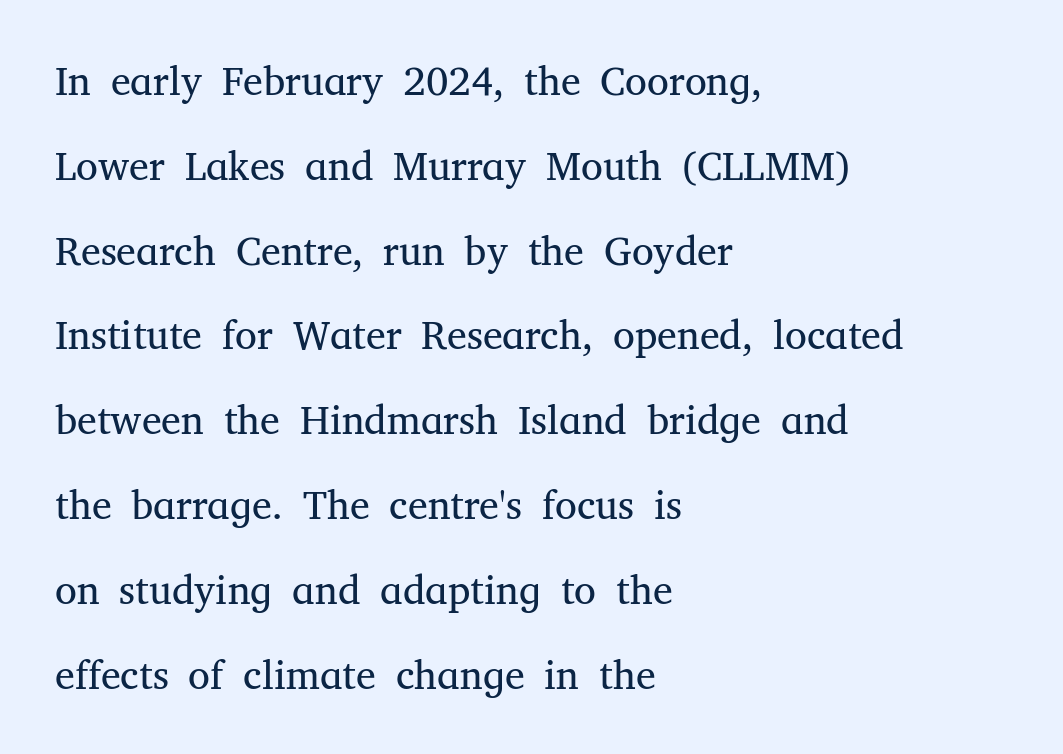
The image shows 40 px regular-weight serif type, upright; set left-aligned, loose line spacing (2.12x), normal letter spacing, not underlined; medium stroke contrast and a medium x-height.
